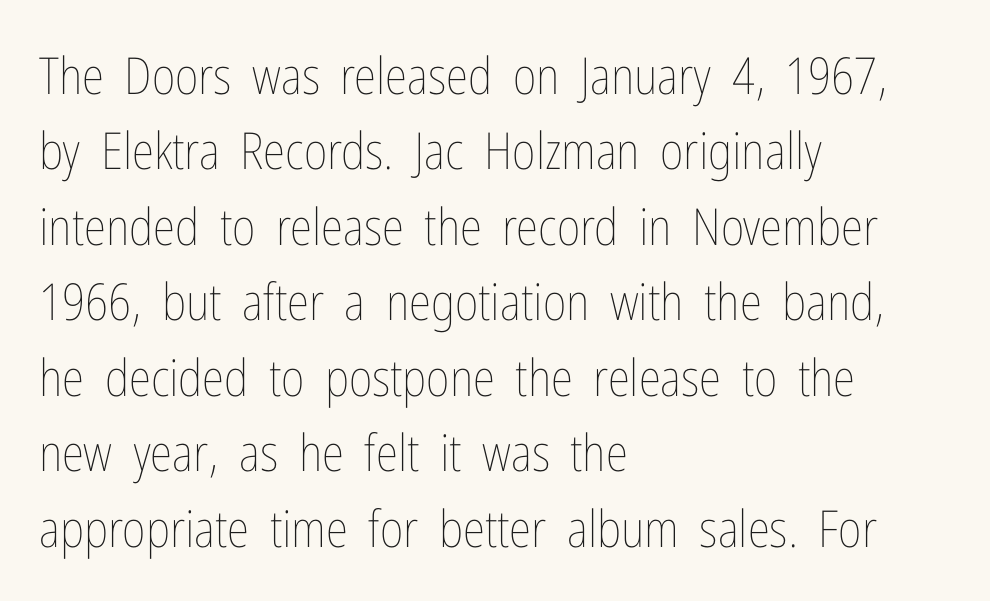
Tall strokes in this sample are plumb rather than angled. Unmarked baselines from the first word to the last. Looks like regular typesetting: each glyph gets only the width it needs. What stands out about the letter spacing? Nothing — it is the standard amount. Casual observation: everything's shoved over to the left. Leading: standard.
